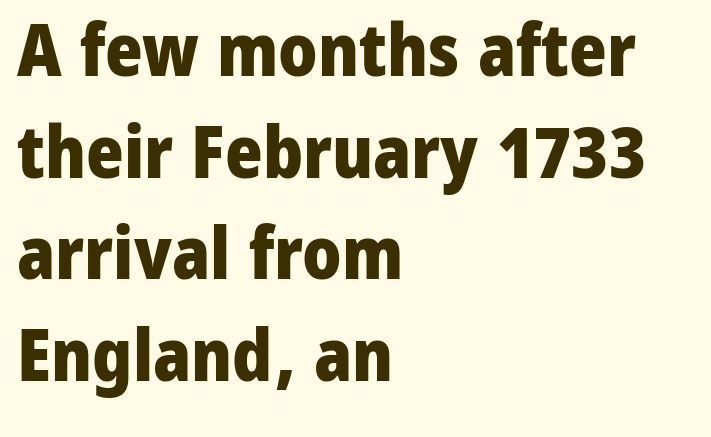
This rendering employs a face without finishing strokes, i.e., a sans-serif. Think of a printed novel: that variable character pitch is what you see here. These lines were composed using upright roman letters. These lines sit exactly where default settings would place them. Its strokes are broad and dark, the hallmark of bold type.
